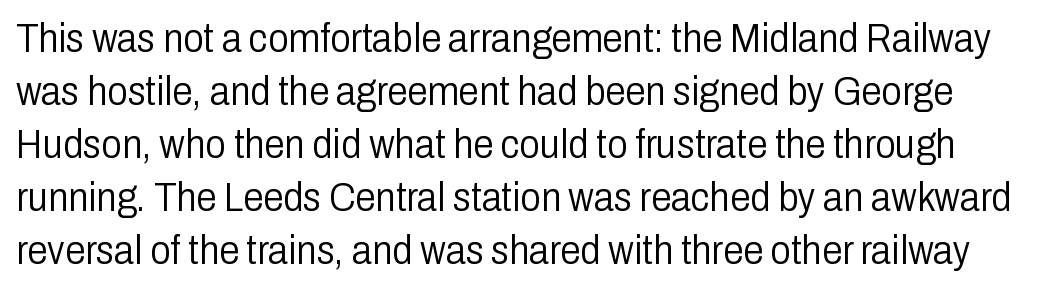
{"serif": "no", "italic": "no", "bold": "no", "weight": "light", "width": "condensed", "stroke_contrast": "low", "x_height": "medium", "monospaced": "no", "underline": "no", "line_spacing": "normal", "line_spacing_ratio": 1.29, "letter_spacing": "normal", "letter_spacing_em": 0.0, "glyph_px": 41}
